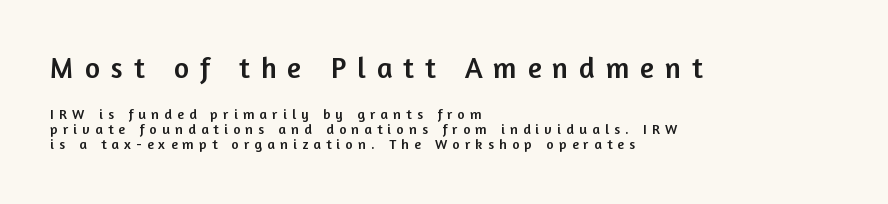
{"serif": "no", "italic": "no", "width": "normal", "stroke_contrast": "low", "x_height": "medium", "monospaced": "no", "underline": "no", "align": "left", "line_spacing": "tight", "line_spacing_ratio": 1.09, "letter_spacing": "wide", "letter_spacing_em": 0.38, "larger_block": "first", "size_ratio": 2.07, "glyph_px": 29}
